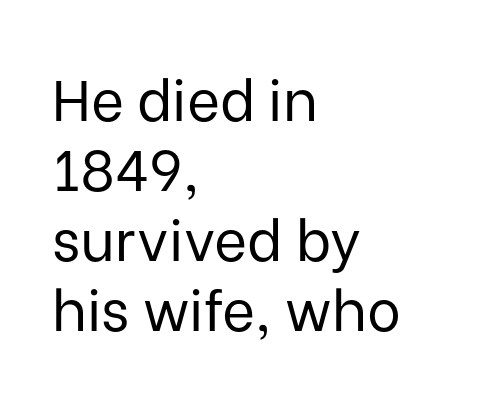
The baseline area is clear. Italic: no, the glyphs are upright roman. You could not count columns in this text — the font is proportionally spaced. These glyphs show unthickened strokes, regular width or finer. The passage shown has conventional tracking throughout.
